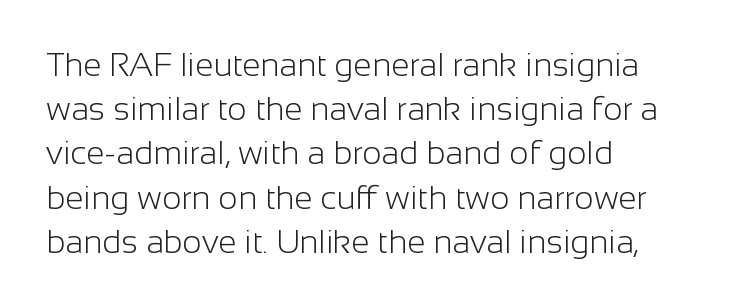
Q: Is the text bold? A: No.
Q: Is the text italic (slanted)? A: No, it is upright.
Q: Is the typeface a serif or a sans-serif typeface? A: Sans-serif.
Q: Is the text underlined? A: No.
Q: How is the paragraph aligned? A: Left-aligned.
Q: Is the spacing between letters normal or unusually wide? A: Normal.
Q: Is the spacing between lines tight, normal or loose? A: Normal.
Q: Width (condensed, normal, or wide)? A: Normal.
Q: Stroke contrast? A: Low.
Q: x-height? A: Medium.
Q: Monospaced? A: No.
